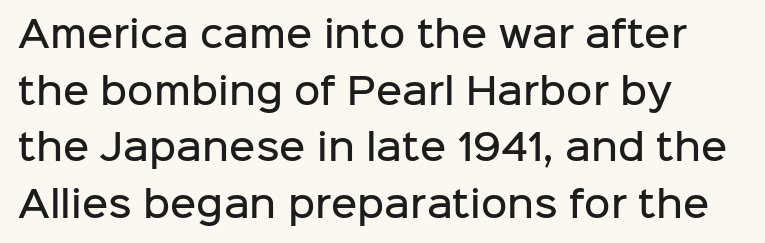
{"serif": "no", "italic": "no", "bold": "semi", "weight": "semibold", "width": "normal", "stroke_contrast": "low", "x_height": "medium", "monospaced": "no", "underline": "no", "align": "left", "line_spacing": "normal", "line_spacing_ratio": 1.57, "letter_spacing": "normal", "letter_spacing_em": 0.0, "glyph_px": 36}
